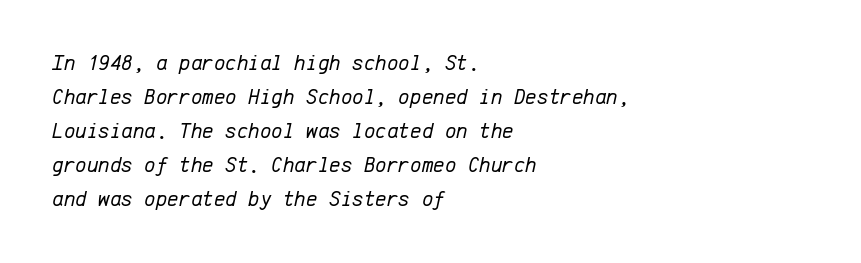
{"italic": "yes", "lean": "right", "slant_degrees": 12, "bold": "no", "underline": "no", "align": "left", "line_spacing": "normal", "line_spacing_ratio": 1.54, "letter_spacing": "normal", "letter_spacing_em": 0.0, "glyph_px": 22}
